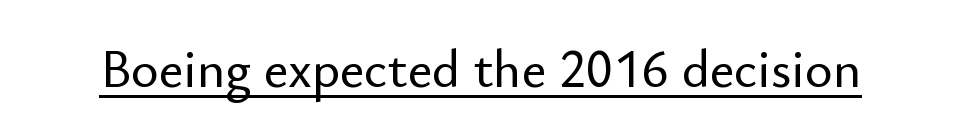
Nobody touched the tracking dial on this one. Grotesque or geometric, the face here clearly has no serifs. These lines are rendered in a variable-pitch font. The typography opts for an upright posture over an oblique one. Compared with undecorated copy, this sample adds a rule below the words.
